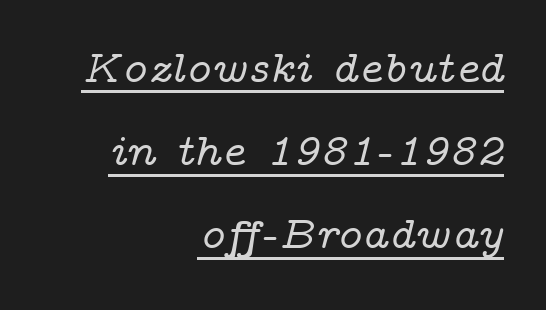
How are the letters spaced? Ordinarily, with no added tracking. The rendering anchors every line to the right-hand side. The type family on display is of the serif kind. There's an unmistakable incline to the writing here. The letters advance in unequal steps, a hallmark of proportional type.
